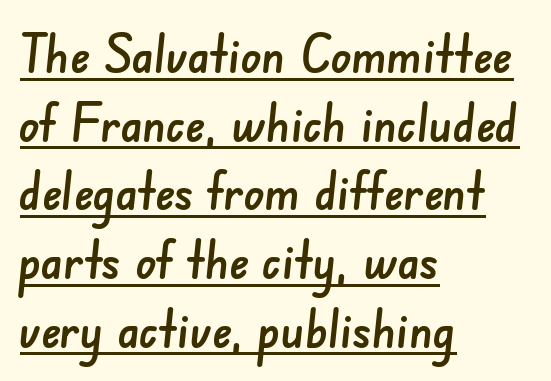
Q: Is the typeface a serif or a sans-serif typeface? A: Sans-serif.
Q: Is the text underlined? A: Yes.
Q: How is the paragraph aligned? A: Left-aligned.
Q: Is the spacing between letters normal or unusually wide? A: Normal.
Q: Is the spacing between lines tight, normal or loose? A: Normal.
Q: Width (condensed, normal, or wide)? A: Normal.
Q: Stroke contrast? A: Low.
Q: x-height? A: Small.
Q: Monospaced? A: No.
